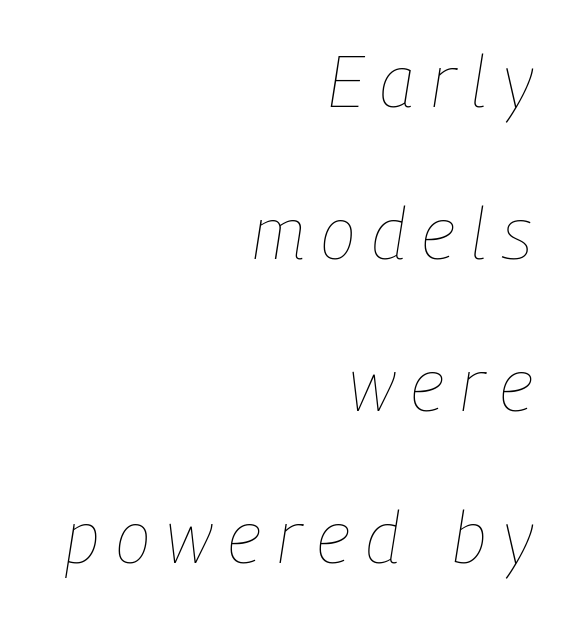
{"italic": "yes", "lean": "right", "slant_degrees": 9, "bold": "no", "weight": "thin", "width": "condensed", "stroke_contrast": "low", "x_height": "medium", "monospaced": "no", "underline": "no", "align": "right", "line_spacing": "loose", "line_spacing_ratio": 2.11, "letter_spacing": "wide", "letter_spacing_em": 0.23, "glyph_px": 72}
